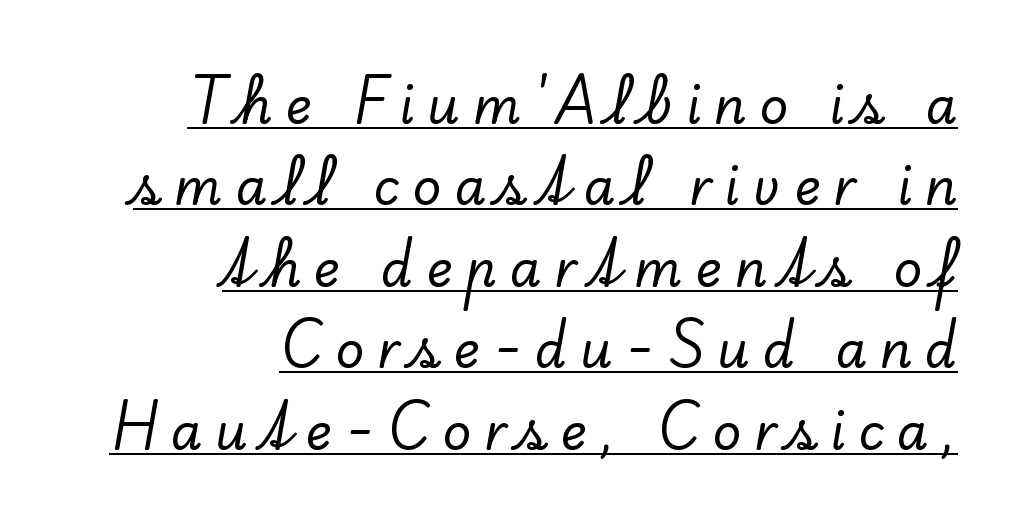
{"serif": "yes", "width": "normal", "stroke_contrast": "low", "x_height": "small", "monospaced": "no", "underline": "yes", "align": "right", "line_spacing": "normal", "line_spacing_ratio": 1.63, "letter_spacing": "wide", "letter_spacing_em": 0.26, "glyph_px": 50}
